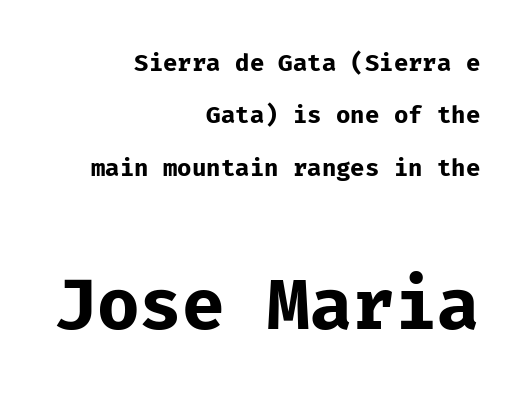
Q: Is the text bold? A: Yes.
Q: Is the text italic (slanted)? A: No, it is upright.
Q: Is the typeface a serif or a sans-serif typeface? A: Sans-serif.
Q: Is the text underlined? A: No.
Q: How is the paragraph aligned? A: Right-aligned.
Q: Is the spacing between letters normal or unusually wide? A: Normal.
Q: Is the spacing between lines tight, normal or loose? A: Loose.
Q: Which block of text is set in a larger size, the first (top) or the second (bottom)? A: The second (bottom) one.
Q: Width (condensed, normal, or wide)? A: Normal.
Q: Stroke contrast? A: Low.
Q: x-height? A: Medium.
Q: Monospaced? A: Yes.
